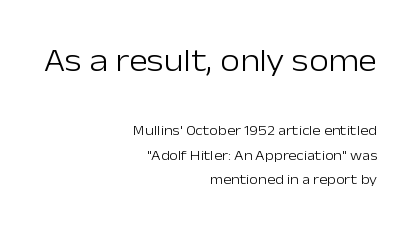
The image shows 32 px light sans-serif type, upright; set right-aligned, line spacing 1.76x, normal letter spacing, not underlined; the first (top) block is 2.29x larger; low stroke contrast and a medium x-height.
